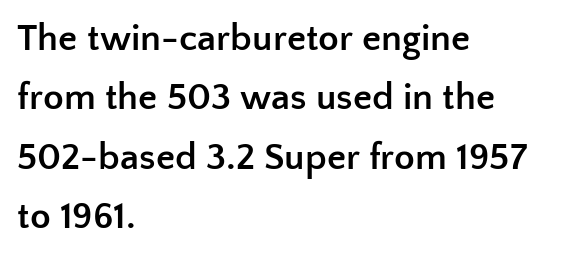
The image shows 38 px semibold sans-serif type, upright; set left-aligned, normal line spacing (1.56x), normal letter spacing, not underlined; low stroke contrast and a medium x-height.
